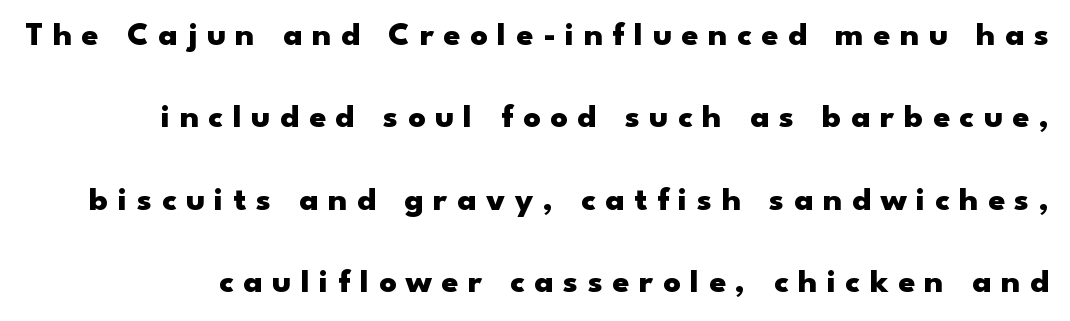
Glyph-to-glyph distance is far greater than everyday printed text. Unmarked baselines from the first word to the last. Chunky letters — that's bold for sure. This rendering employs a face without finishing strokes, i.e., a sans-serif.
